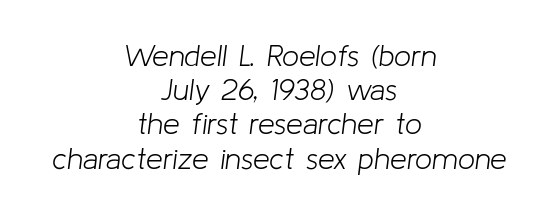
Q: Is the text bold? A: No.
Q: Is the text italic (slanted)? A: Yes, it leans right by about 8 degrees.
Q: Is the text underlined? A: No.
Q: How is the paragraph aligned? A: Centered.
Q: Is the spacing between letters normal or unusually wide? A: Normal.
Q: Is the spacing between lines tight, normal or loose? A: Tight.
Q: Width (condensed, normal, or wide)? A: Normal.
Q: Stroke contrast? A: Low.
Q: x-height? A: Medium.
Q: Monospaced? A: No.
